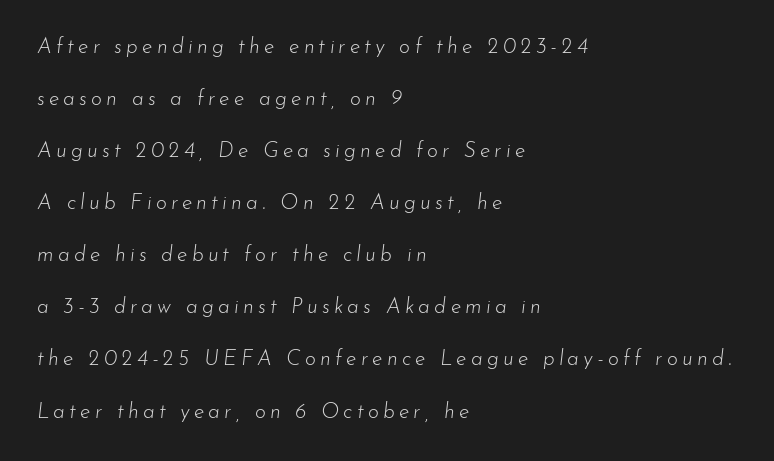
Q: Is the text bold? A: No.
Q: Is the text italic (slanted)? A: Yes, it leans right by about 7 degrees.
Q: Is the text underlined? A: No.
Q: How is the paragraph aligned? A: Left-aligned.
Q: Is the spacing between letters normal or unusually wide? A: Unusually wide.
Q: Is the spacing between lines tight, normal or loose? A: Loose.
